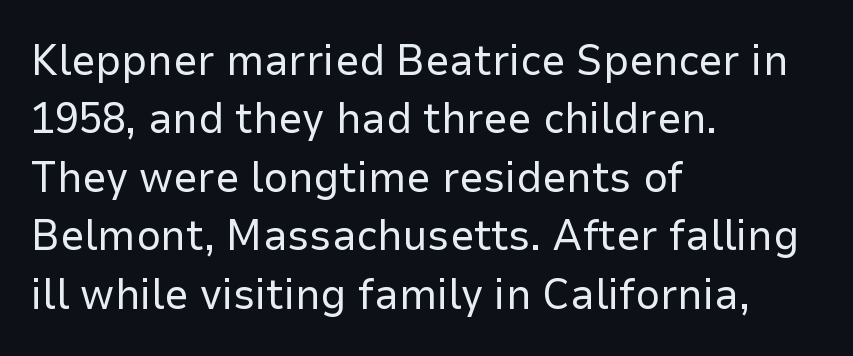
Q: Is the text bold? A: No.
Q: Is the text italic (slanted)? A: No, it is upright.
Q: Is the typeface a serif or a sans-serif typeface? A: Sans-serif.
Q: Is the text underlined? A: No.
Q: How is the paragraph aligned? A: Left-aligned.
Q: Is the spacing between letters normal or unusually wide? A: Normal.
Q: Is the spacing between lines tight, normal or loose? A: Normal.
Q: Width (condensed, normal, or wide)? A: Normal.
Q: Stroke contrast? A: Low.
Q: x-height? A: Medium.
Q: Monospaced? A: No.
